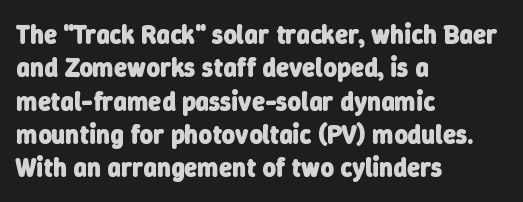
Q: Is the text bold? A: Yes.
Q: Is the text underlined? A: No.
Q: How is the paragraph aligned? A: Left-aligned.
Q: Is the spacing between letters normal or unusually wide? A: Normal.
Q: Is the spacing between lines tight, normal or loose? A: Normal.
